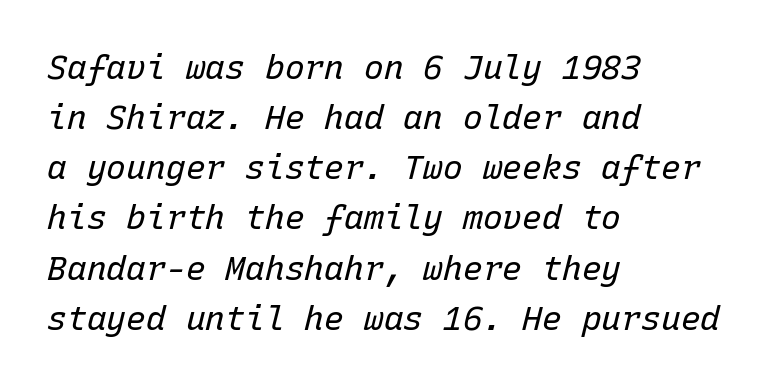
The characters are drawn with everyday or finer stroke widths. Teacher's note: observe the even left margin — that is flush-left alignment. Honestly, the row spacing looks completely unremarkable. Do the characters align in a grid? Yes, the font is monospaced. This is oblique type, the kind used for emphasis or titles. Quick note: underline off.
